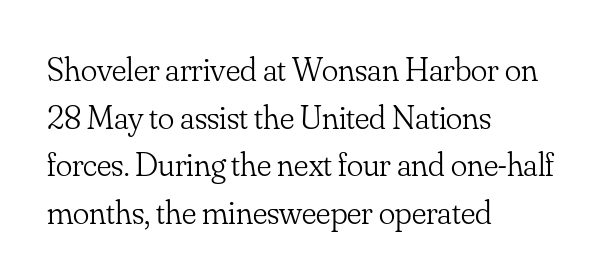
The image shows 34 px light serif type, upright; set left-aligned, normal line spacing (1.4x), normal letter spacing, not underlined; low stroke contrast and a small x-height.
